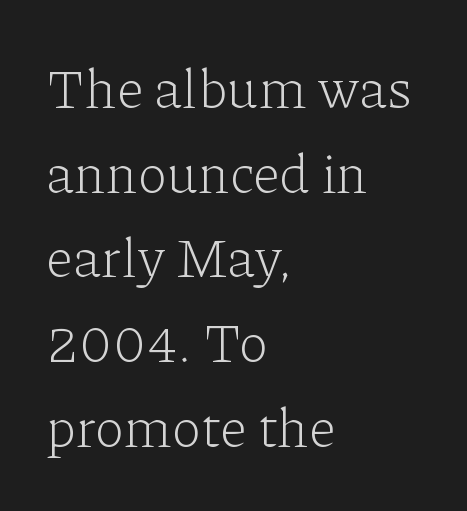
Q: Is the text bold? A: No.
Q: Is the text italic (slanted)? A: No, it is upright.
Q: Is the typeface a serif or a sans-serif typeface? A: Serif.
Q: Is the text underlined? A: No.
Q: How is the paragraph aligned? A: Left-aligned.
Q: Is the spacing between letters normal or unusually wide? A: Normal.
Q: Is the spacing between lines tight, normal or loose? A: Normal.
Q: Width (condensed, normal, or wide)? A: Normal.
Q: Stroke contrast? A: Low.
Q: x-height? A: Medium.
Q: Monospaced? A: No.
